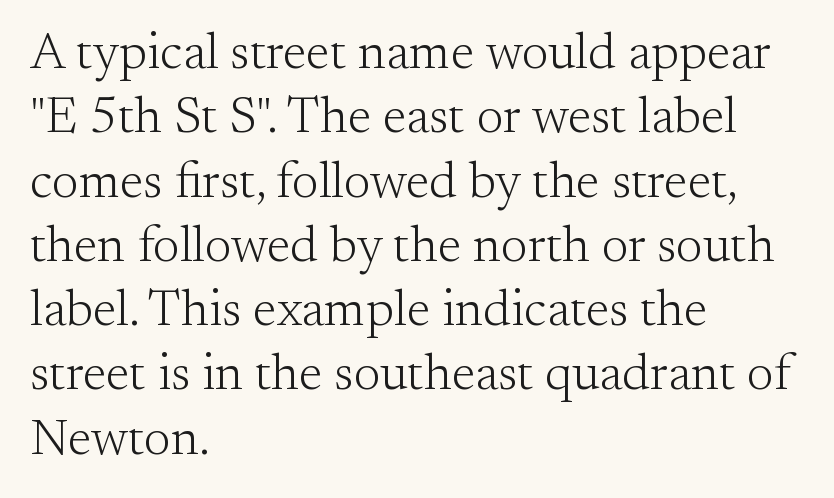
{"serif": "yes", "italic": "no", "bold": "no", "weight": "light", "width": "normal", "stroke_contrast": "medium", "x_height": "small", "monospaced": "no", "underline": "no", "align": "left", "line_spacing": "normal", "line_spacing_ratio": 1.26, "letter_spacing": "normal", "letter_spacing_em": 0.0, "glyph_px": 51}
